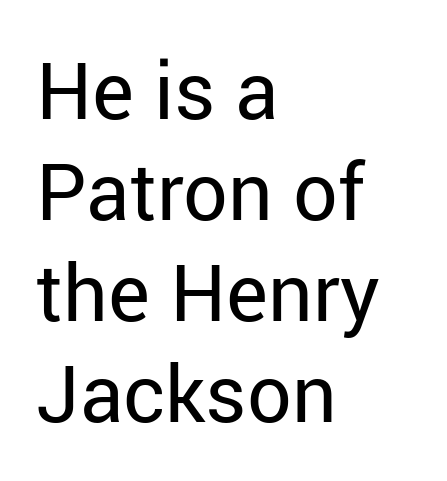
The gap between lines stays unmarked. Ordinary non-slanted type is in use. A classic flush-left, rag-right setting is used for this passage. Glyph-to-glyph distance matches everyday printed text.
